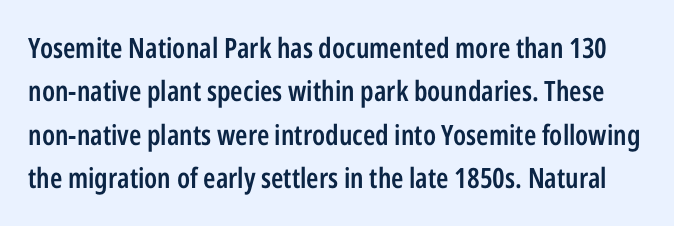
{"serif": "no", "italic": "no", "bold": "semi", "weight": "semibold", "width": "condensed", "stroke_contrast": "low", "x_height": "medium", "monospaced": "no", "underline": "no", "line_spacing": "normal", "line_spacing_ratio": 1.55, "letter_spacing": "normal", "letter_spacing_em": 0.0, "glyph_px": 28}
